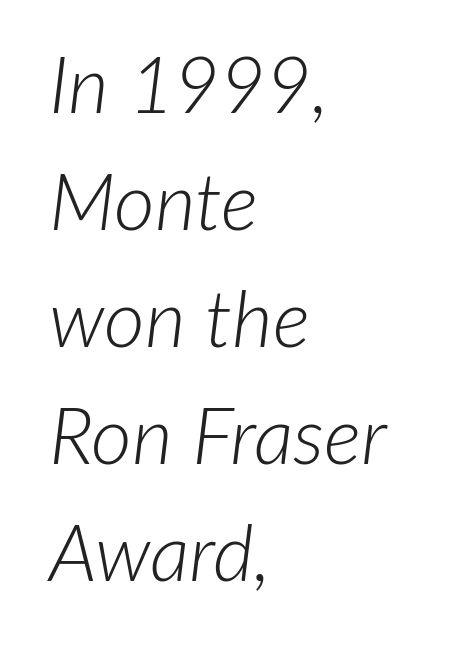
Descenders are the only things crossing below the line. A quiet, ordinary-to-light weight characterises the typeface. Nothing unusual about the tracking: characters are spaced as the font intends. Normally led — the rows are evenly, conventionally spaced.
